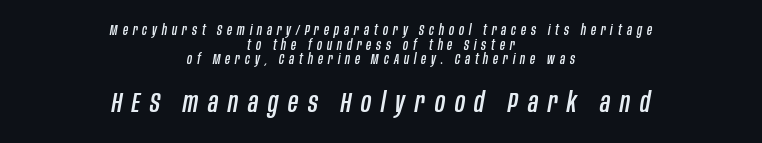
The image shows 28 px condensed type, italic (leaning right); set centered, tight line spacing (1.05x), unusually wide letter spacing (+0.35 em), not underlined; the second (bottom) block is 2.0x larger; low stroke contrast and a large x-height.
